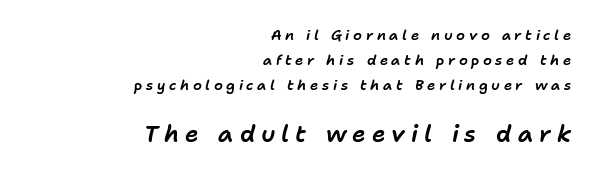
It's the slanting kind of type. Anything drawn beneath the words? Only blank space. Which margin do the lines hug? The right one — the left edge is uneven. This sample uses expanded letter spacing, leaving extra air between glyphs. The later block is typeset at a bigger size than the earlier block.
